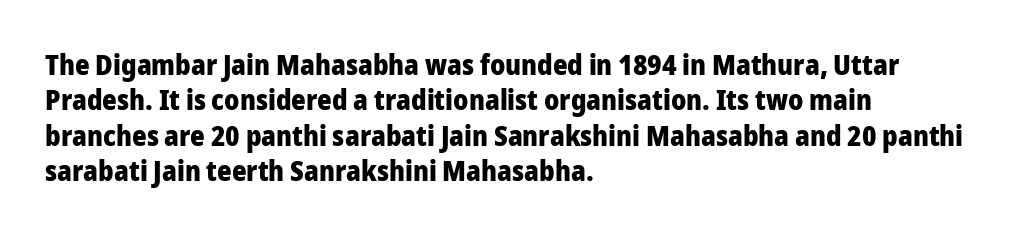
Glyph-to-glyph distance matches everyday printed text. Whoever set this chose a conventional vertical rhythm. Horizontally, the lines are justified to the leading edge only. The letters advance in unequal steps, a hallmark of proportional type.
